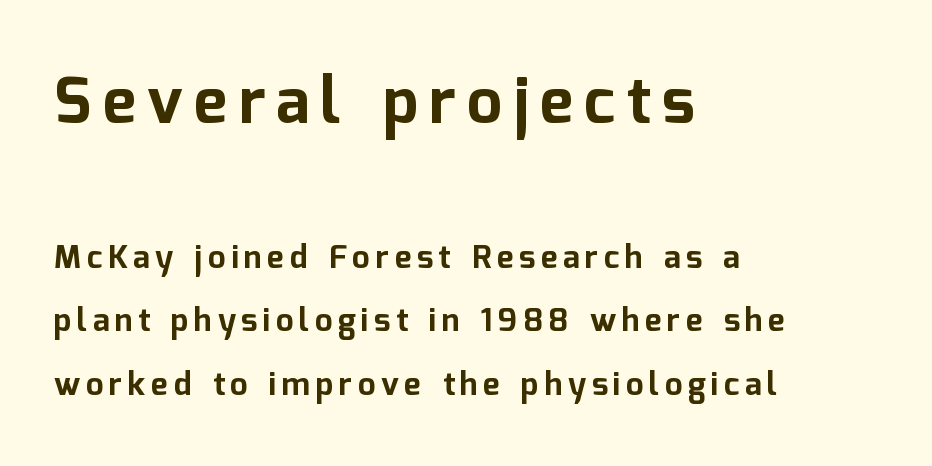
The image shows 64 px bold sans-serif type, upright; set left-aligned, loose line spacing (1.99x), not underlined; the first (top) block is 2.0x larger; low stroke contrast and a medium x-height.
